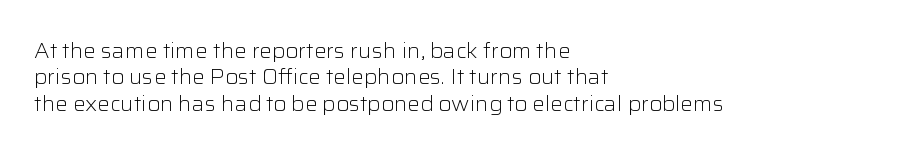
The rendering uses a moderate line-height, typical for paragraphs. Only glyphs here, with clear space below each row. The passage is arranged the way most books set body copy — flush left. Spacing between characters is what you'd get straight out of the box.
